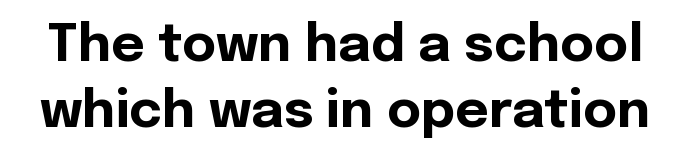
Q: Is the text bold? A: Yes.
Q: Is the text italic (slanted)? A: No, it is upright.
Q: Is the typeface a serif or a sans-serif typeface? A: Sans-serif.
Q: Is the text underlined? A: No.
Q: Is the spacing between letters normal or unusually wide? A: Normal.
Q: Is the spacing between lines tight, normal or loose? A: Normal.
Q: Width (condensed, normal, or wide)? A: Normal.
Q: x-height? A: Medium.
Q: Monospaced? A: No.
